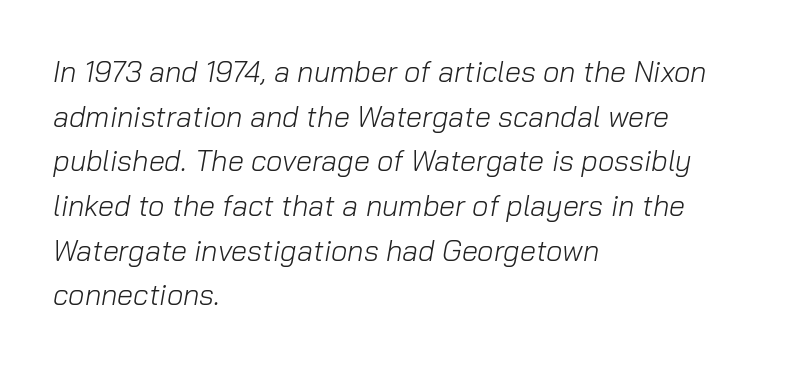
{"italic": "yes", "lean": "right", "slant_degrees": 10, "bold": "no", "weight": "light", "width": "normal", "stroke_contrast": "low", "x_height": "medium", "monospaced": "no", "underline": "no", "align": "left", "line_spacing": "normal", "line_spacing_ratio": 1.54, "letter_spacing": "normal", "letter_spacing_em": 0.0, "glyph_px": 29}
